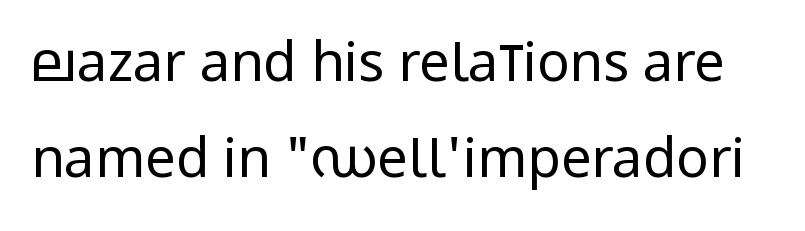
The image shows 54 px regular-weight, condensed sans-serif type, upright; set line spacing 1.77x, normal letter spacing, not underlined; low stroke contrast and a large x-height.
